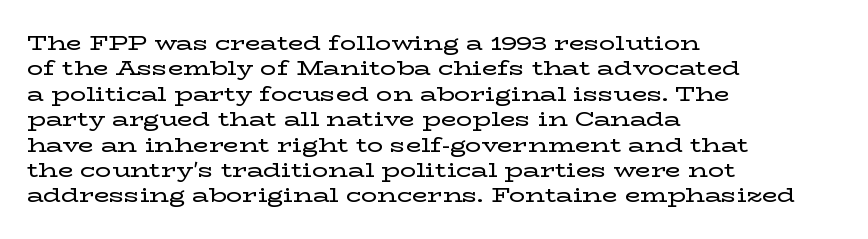
The image shows 20 px text type, upright; set left-aligned, normal line spacing (1.27x), normal letter spacing, not underlined.
